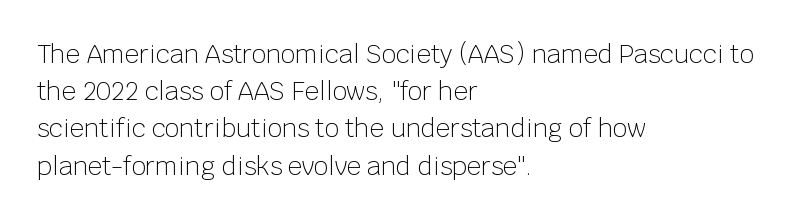
{"italic": "no", "bold": "no", "underline": "no", "align": "left", "line_spacing": "normal", "line_spacing_ratio": 1.49, "letter_spacing": "normal", "letter_spacing_em": 0.0, "glyph_px": 25}
